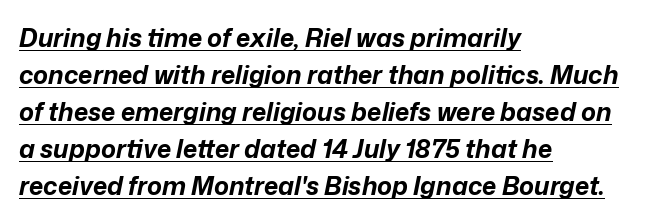
{"italic": "yes", "lean": "right", "slant_degrees": 12, "bold": "yes", "underline": "yes", "align": "left", "line_spacing": "normal", "line_spacing_ratio": 1.48, "letter_spacing": "normal", "letter_spacing_em": 0.0, "glyph_px": 25}
